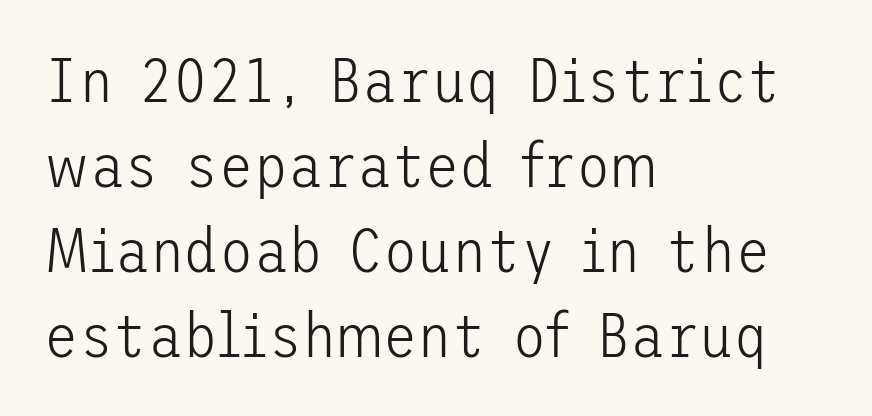
The letters sit at their default tracking, neither squeezed nor spread. The cut favours lightness, reaching ordinary text weight at its darkest. Descenders are the only things crossing below the line. If you measured baseline to baseline, you'd find a middling distance. Each letter's strokes conclude bluntly, with no projecting serifs.
